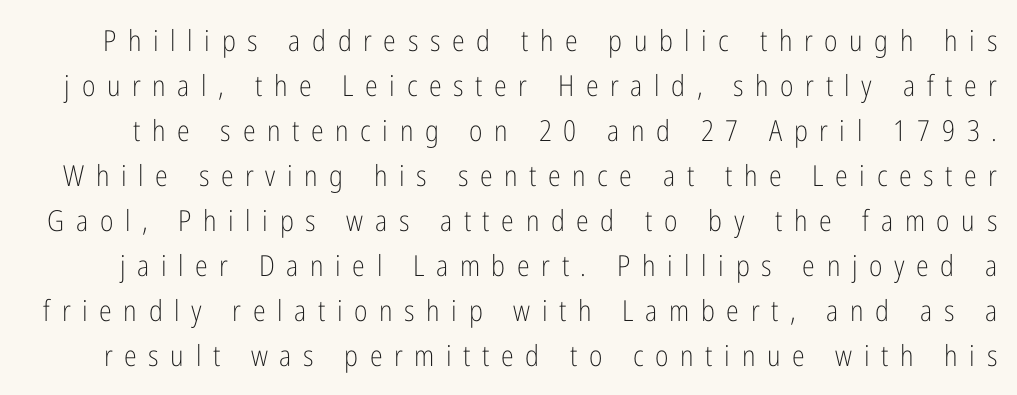
{"serif": "no", "italic": "no", "bold": "no", "weight": "light", "width": "condensed", "stroke_contrast": "low", "x_height": "medium", "monospaced": "no", "underline": "no", "line_spacing": "normal", "line_spacing_ratio": 1.55, "letter_spacing": "wide", "letter_spacing_em": 0.4, "glyph_px": 29}
